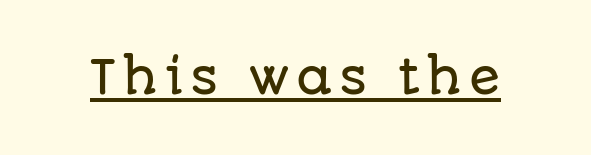
{"serif": "no", "italic": "no", "width": "normal", "stroke_contrast": "low", "x_height": "large", "monospaced": "no", "underline": "yes", "glyph_px": 46}
